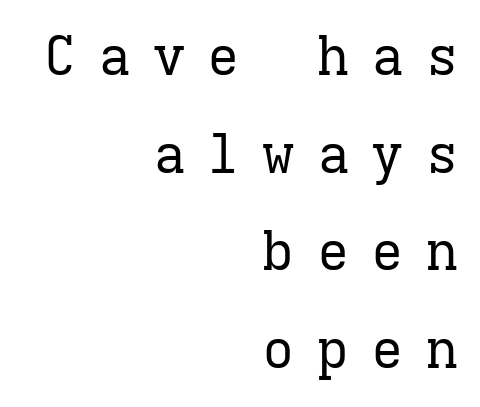
{"serif": "yes", "italic": "no", "bold": "no", "weight": "regular", "width": "normal", "stroke_contrast": "low", "x_height": "medium", "monospaced": "yes", "underline": "no", "align": "right", "line_spacing_ratio": 1.81, "letter_spacing": "wide", "letter_spacing_em": 0.41, "glyph_px": 54}
